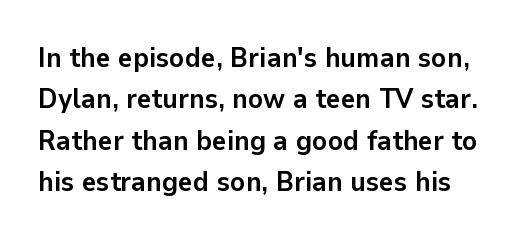
Designer's note — italics off, roman on. The rendering keeps characters at their native spacing. The passage shown is typed in a proportional face where columns would drift. Emphasis by weight is at full strength: bold.
